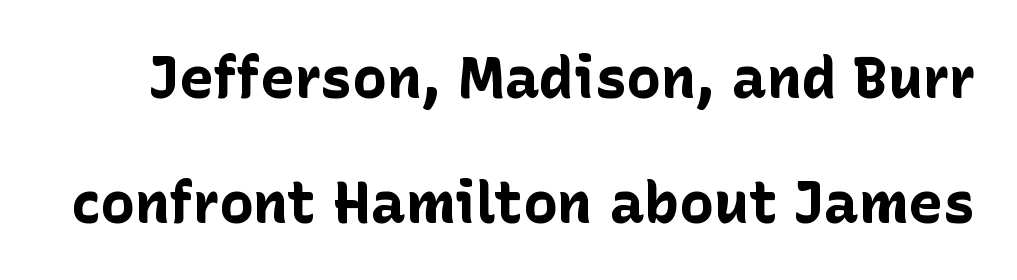
The image shows 58 px bold sans-serif type, upright; set loose line spacing (2.15x), normal letter spacing, not underlined; low stroke contrast and a medium x-height.
